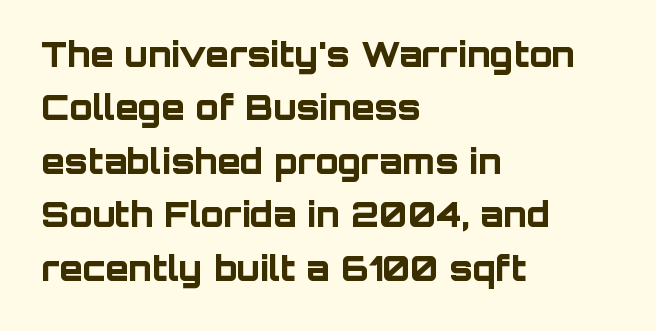
The image shows 34 px bold sans-serif type, upright; set left-aligned, normal line spacing (1.57x), normal letter spacing, not underlined; low stroke contrast and a large x-height.
